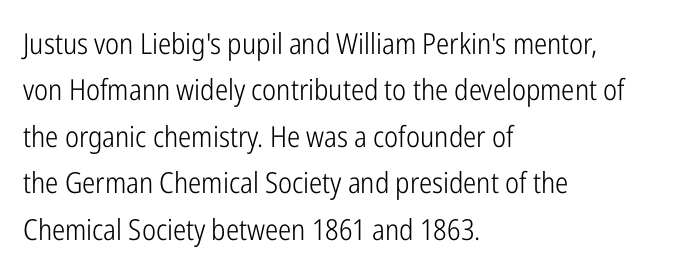
{"serif": "no", "italic": "no", "bold": "no", "weight": "light", "width": "condensed", "stroke_contrast": "low", "x_height": "medium", "monospaced": "no", "underline": "no", "align": "left", "line_spacing": "normal", "line_spacing_ratio": 1.6, "letter_spacing": "normal", "letter_spacing_em": 0.0, "glyph_px": 29}
